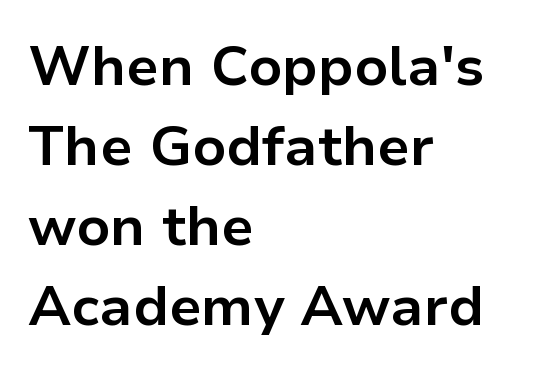
Q: Is the text bold? A: Yes.
Q: Is the text italic (slanted)? A: No, it is upright.
Q: Is the typeface a serif or a sans-serif typeface? A: Sans-serif.
Q: Is the text underlined? A: No.
Q: How is the paragraph aligned? A: Left-aligned.
Q: Is the spacing between letters normal or unusually wide? A: Normal.
Q: Is the spacing between lines tight, normal or loose? A: Normal.
Q: Width (condensed, normal, or wide)? A: Normal.
Q: Stroke contrast? A: Low.
Q: x-height? A: Medium.
Q: Monospaced? A: No.
